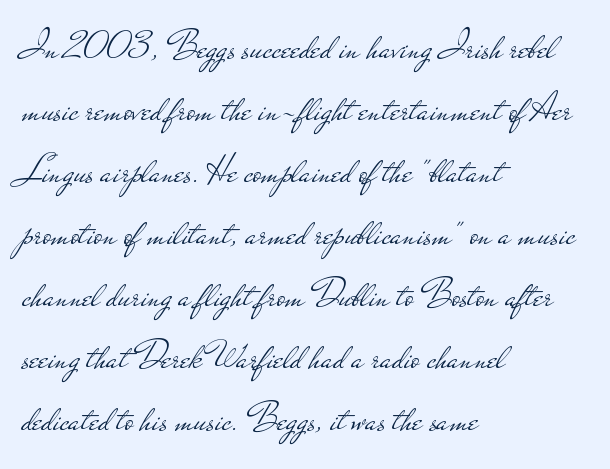
The image shows 40 px light, wide sans-serif type; set left-aligned, normal line spacing (1.55x), normal letter spacing, not underlined; low stroke contrast and a small x-height.
